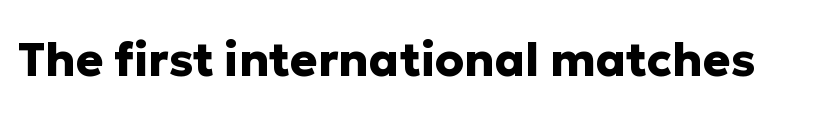
This rendering features lettering with no underline. The type sits square on the baseline with zero lean. Unlike a traditional serif, this face leaves its strokes unadorned. Is this a fixed-width face? No — the glyphs have proportional, varying widths.
